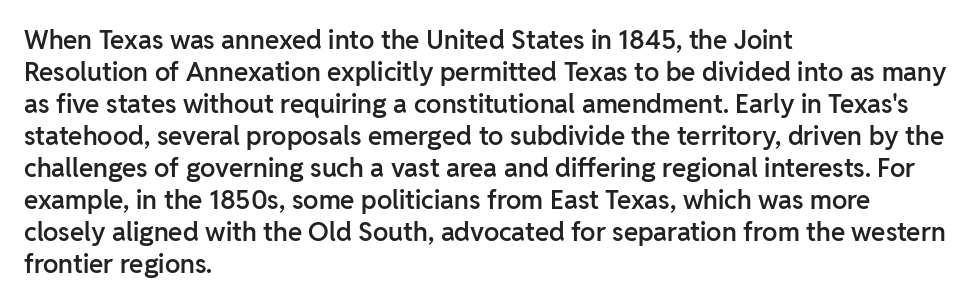
{"italic": "no", "bold": "semi", "underline": "no", "align": "left", "line_spacing_ratio": 1.23, "letter_spacing": "normal", "letter_spacing_em": 0.0, "glyph_px": 26}
